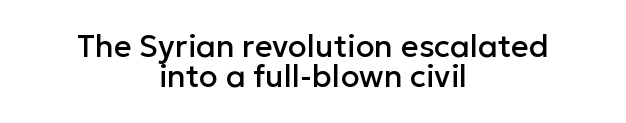
Nobody drew a line under any word here. This sample uses a sans-serif face. In terms of posture, this sample is upright. Does the copy run flush right? No — it is centered line by line. The letters advance in unequal steps, a hallmark of proportional type.
